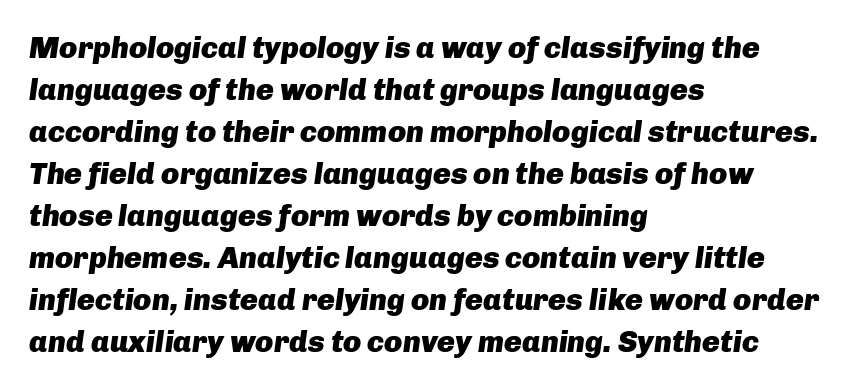
{"italic": "yes", "lean": "right", "slant_degrees": 8, "bold": "yes", "weight": "heavy", "width": "normal", "stroke_contrast": "low", "x_height": "medium", "monospaced": "no", "underline": "no", "align": "left", "line_spacing": "normal", "line_spacing_ratio": 1.4, "letter_spacing": "normal", "letter_spacing_em": 0.0, "glyph_px": 30}
